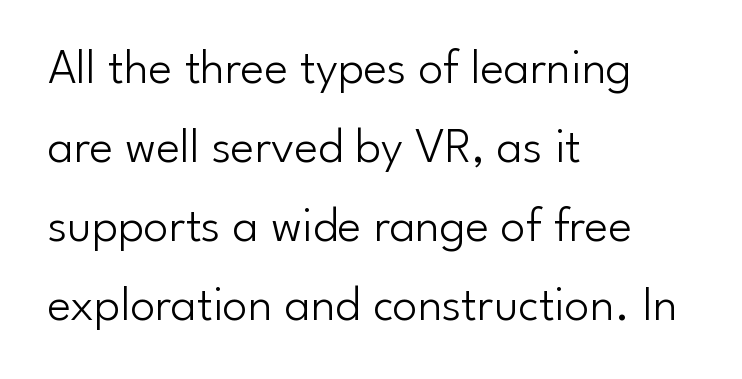
Q: Is the text bold? A: No.
Q: Is the text italic (slanted)? A: No, it is upright.
Q: Is the typeface a serif or a sans-serif typeface? A: Sans-serif.
Q: Is the text underlined? A: No.
Q: How is the paragraph aligned? A: Left-aligned.
Q: Is the spacing between letters normal or unusually wide? A: Normal.
Q: Is the spacing between lines tight, normal or loose? A: Normal.
Q: Width (condensed, normal, or wide)? A: Normal.
Q: Stroke contrast? A: Low.
Q: x-height? A: Small.
Q: Monospaced? A: No.
